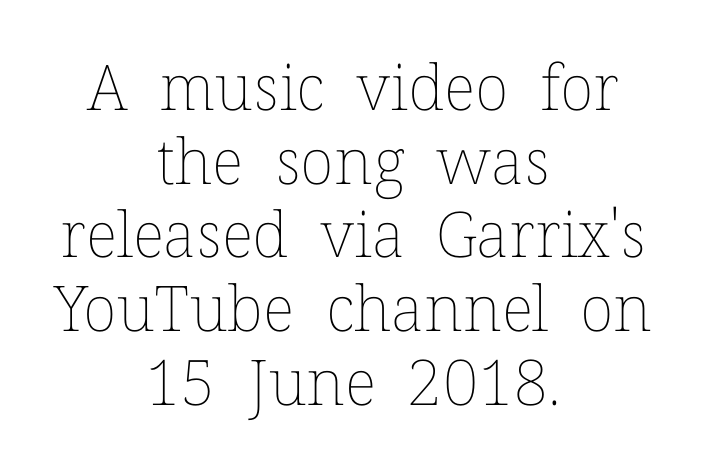
Q: Is the text bold? A: No.
Q: Is the text italic (slanted)? A: No, it is upright.
Q: Is the text underlined? A: No.
Q: How is the paragraph aligned? A: Centered.
Q: Is the spacing between letters normal or unusually wide? A: Normal.
Q: Width (condensed, normal, or wide)? A: Normal.
Q: Stroke contrast? A: Low.
Q: x-height? A: Medium.
Q: Monospaced? A: No.
